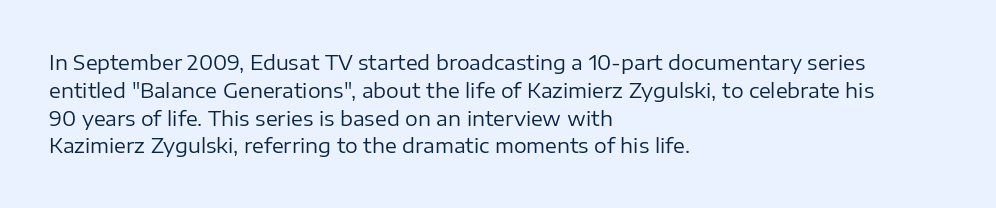
The image shows 20 px text type, upright; set left-aligned, normal line spacing (1.39x), normal letter spacing, not underlined.
